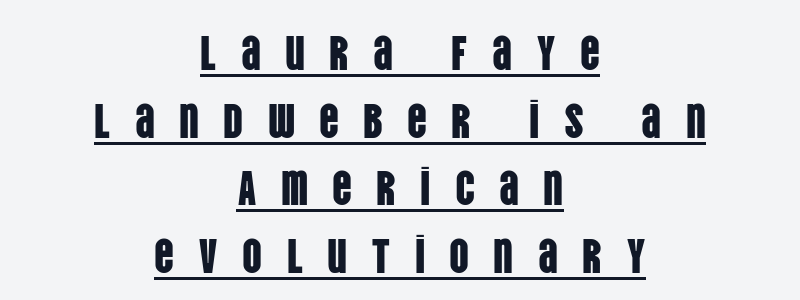
The image shows 49 px condensed sans-serif type, upright; set centered, normal line spacing (1.38x), unusually wide letter spacing (+0.49 em), underlined; low stroke contrast and a large x-height.
